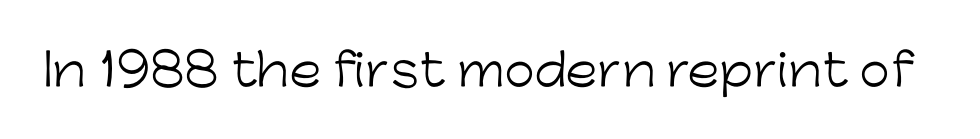
The image shows 44 px light sans-serif type, upright; set normal letter spacing, not underlined; low stroke contrast and a medium x-height.
